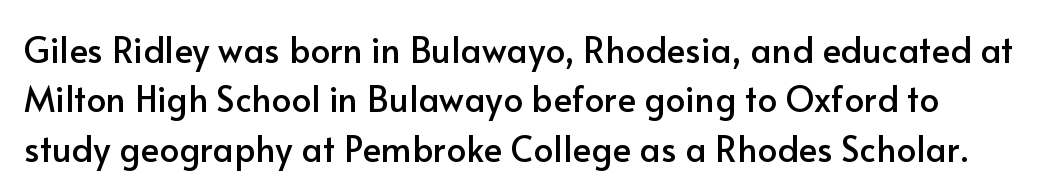
Nobody drew a line under any word here. The face used here is rendered with its standard letterfit. Do the characters align in a grid? No, the font is proportional. This is the regular roman posture of the typeface. Rows of type keep a routine distance in the vertical direction.
